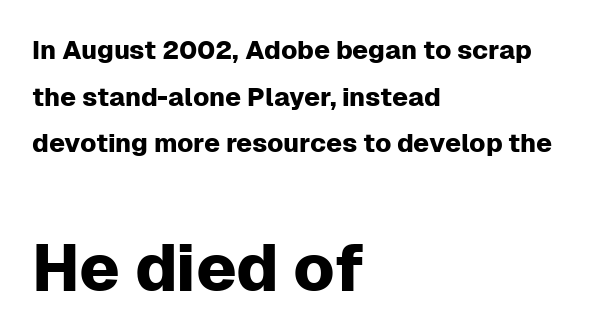
The image shows 66 px sans-serif type, upright; set left-aligned, line spacing 1.79x, normal letter spacing, not underlined; the second (bottom) block is 2.54x larger; low stroke contrast and a medium x-height.
